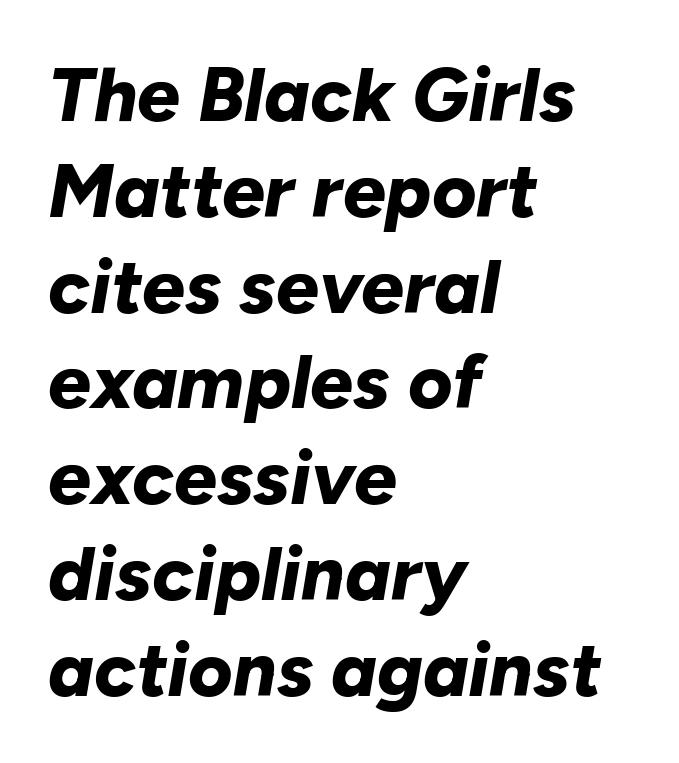
The image shows 76 px bold type, italic (leaning right); set left-aligned, normal line spacing (1.26x), normal letter spacing, not underlined; low stroke contrast and a medium x-height.
